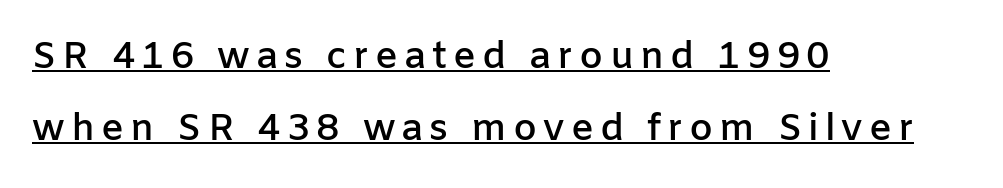
Which margin do the lines hug? The left one — the right edge is uneven. Semibold letterforms, between regular and bold. The letters carry no serifs — their stems end cleanly without finishing strokes. The passage shown is underscored from start to finish. Tall strokes in this sample are plumb rather than angled. Each letter keeps its own natural width here, so spacing adapts to shape.
